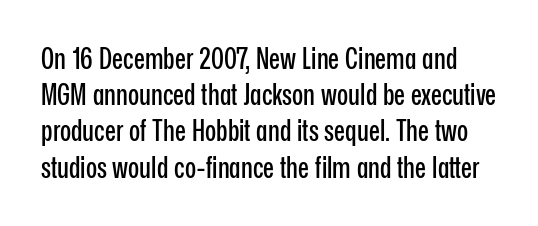
The font's upright variant was chosen for this text. Just letters on the line, the space beneath them empty. Looks like regular typesetting: each glyph gets only the width it needs. Whoever set this chose a conventional vertical rhythm.
